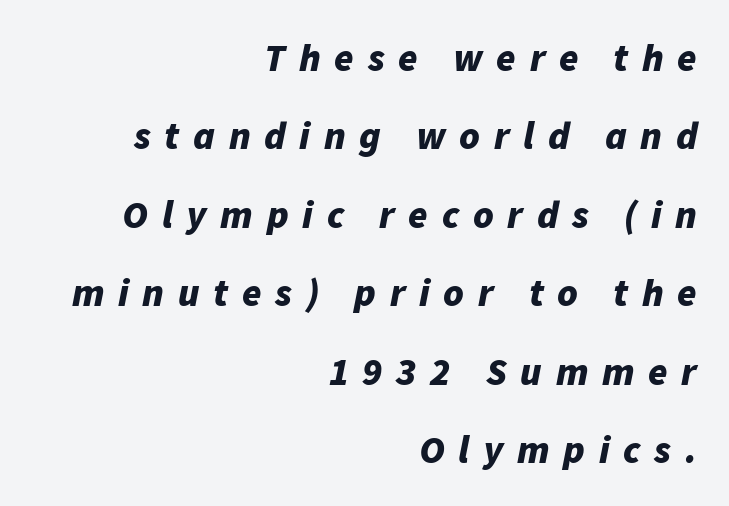
Q: Is the text bold? A: Yes.
Q: Is the text italic (slanted)? A: Yes, it leans right by about 11 degrees.
Q: Is the text underlined? A: No.
Q: How is the paragraph aligned? A: Right-aligned.
Q: Is the spacing between letters normal or unusually wide? A: Unusually wide.
Q: Is the spacing between lines tight, normal or loose? A: Loose.
Q: Width (condensed, normal, or wide)? A: Normal.
Q: Stroke contrast? A: Low.
Q: x-height? A: Medium.
Q: Monospaced? A: No.
